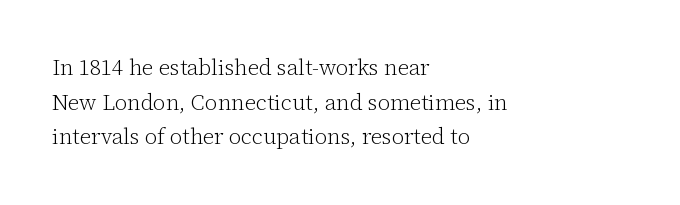
Q: Is the text bold? A: No.
Q: Is the text italic (slanted)? A: No, it is upright.
Q: Is the text underlined? A: No.
Q: How is the paragraph aligned? A: Left-aligned.
Q: Is the spacing between letters normal or unusually wide? A: Normal.
Q: Is the spacing between lines tight, normal or loose? A: Normal.
